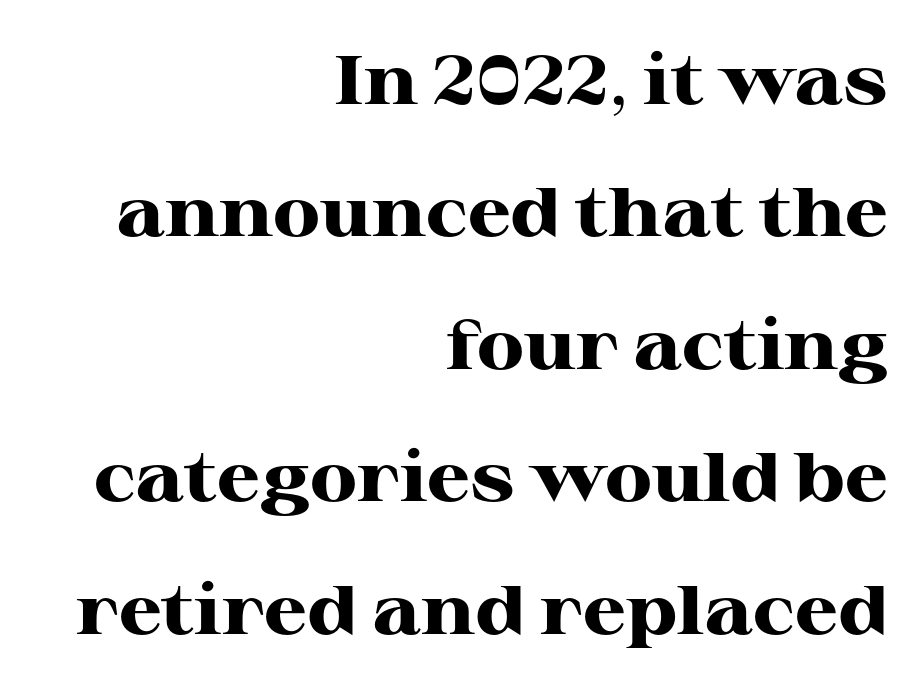
On the weight axis this lands at bold, roughly 700. You could call the tracking neutral — neither tight nor loose. In CSS terms this would be text-align: right. Every character sits straight up, as roman type does. This is serif lettering, the kind often seen in printed books.
